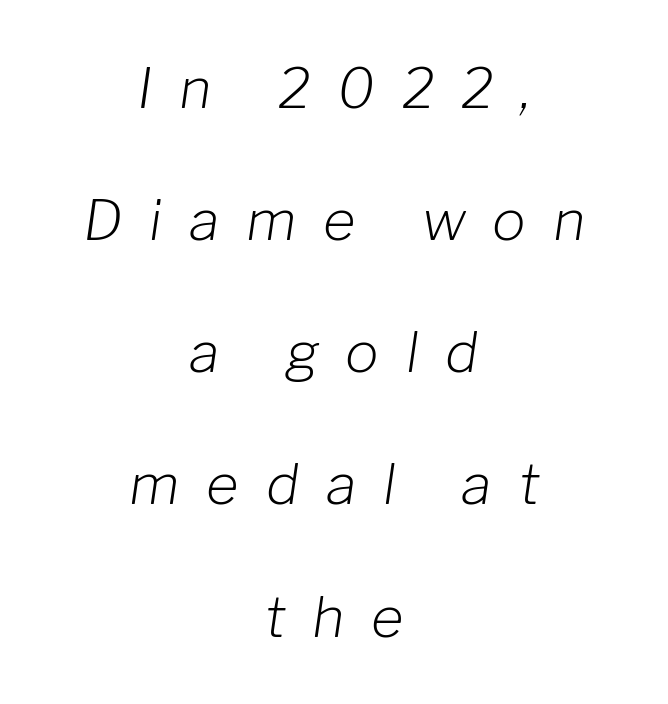
Q: Is the text bold? A: No.
Q: Is the text italic (slanted)? A: Yes, it leans right by about 8 degrees.
Q: Is the text underlined? A: No.
Q: How is the paragraph aligned? A: Centered.
Q: Is the spacing between letters normal or unusually wide? A: Unusually wide.
Q: Is the spacing between lines tight, normal or loose? A: Loose.
Q: Width (condensed, normal, or wide)? A: Normal.
Q: Stroke contrast? A: Low.
Q: x-height? A: Medium.
Q: Monospaced? A: No.
